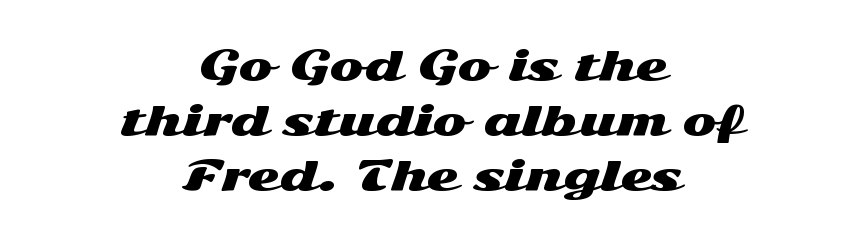
Q: Is the text italic (slanted)? A: Yes.
Q: Is the typeface a serif or a sans-serif typeface? A: Sans-serif.
Q: Is the text underlined? A: No.
Q: How is the paragraph aligned? A: Centered.
Q: Is the spacing between letters normal or unusually wide? A: Normal.
Q: Is the spacing between lines tight, normal or loose? A: Normal.
Q: Width (condensed, normal, or wide)? A: Wide.
Q: Stroke contrast? A: Medium.
Q: x-height? A: Medium.
Q: Monospaced? A: No.
